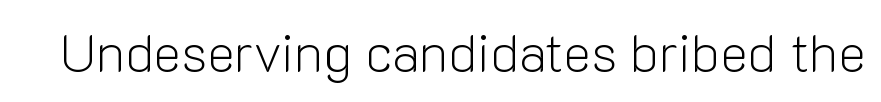
{"serif": "no", "italic": "no", "bold": "no", "weight": "light", "width": "normal", "stroke_contrast": "low", "x_height": "medium", "monospaced": "no", "underline": "no", "letter_spacing": "normal", "letter_spacing_em": 0.0, "glyph_px": 53}
